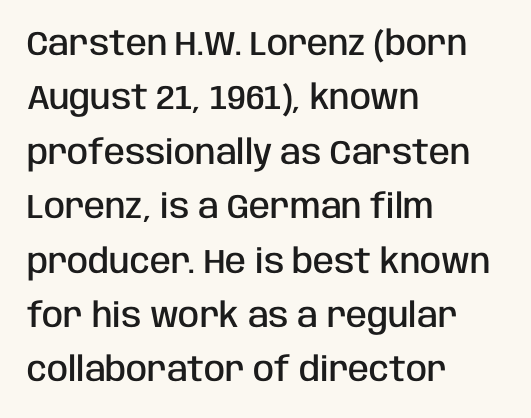
The image shows 34 px semibold, condensed sans-serif type, upright; set left-aligned, normal line spacing (1.6x), normal letter spacing, not underlined; low stroke contrast and a large x-height.
